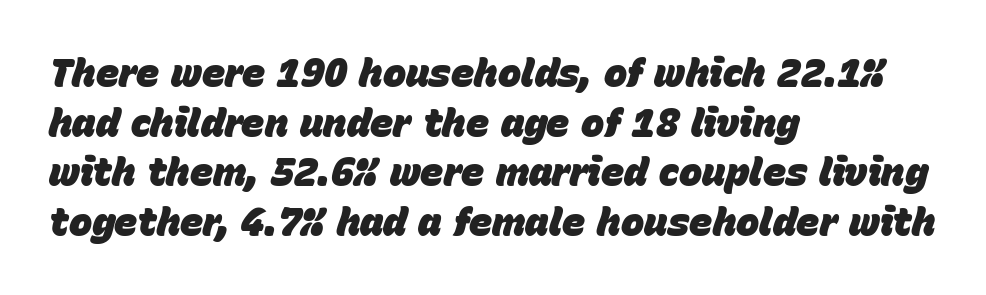
Q: Is the text bold? A: Yes.
Q: Is the text italic (slanted)? A: Yes, it leans right by about 15 degrees.
Q: Is the text underlined? A: No.
Q: How is the paragraph aligned? A: Left-aligned.
Q: Is the spacing between letters normal or unusually wide? A: Normal.
Q: Is the spacing between lines tight, normal or loose? A: Normal.
Q: Width (condensed, normal, or wide)? A: Normal.
Q: Stroke contrast? A: Low.
Q: x-height? A: Large.
Q: Monospaced? A: No.
